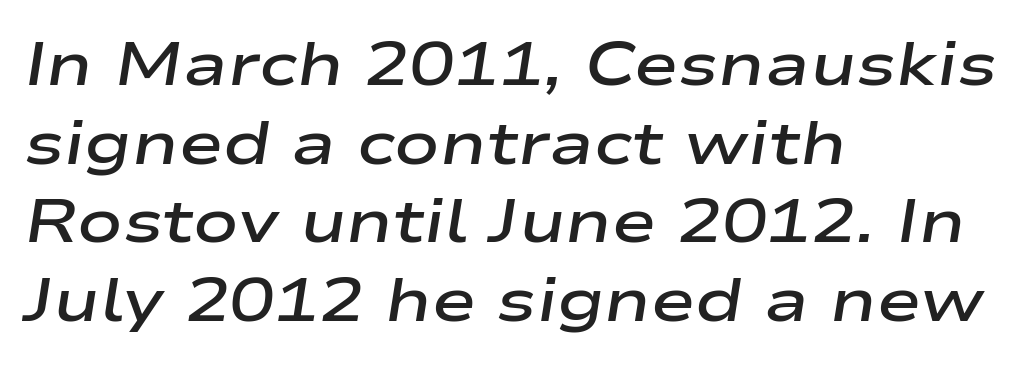
Spacing verdict: proportional, widths tailored to each character. Words float on clear page, feet unadorned. The lettering tilts uniformly, giving the passage an italic look. The setting favours the left margin, as ordinary paragraphs usually do.
